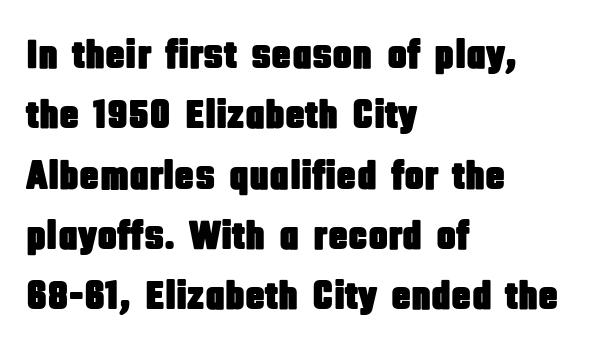
{"serif": "no", "italic": "no", "width": "condensed", "stroke_contrast": "low", "x_height": "large", "monospaced": "no", "underline": "no", "align": "left", "line_spacing": "normal", "line_spacing_ratio": 1.47, "letter_spacing": "normal", "letter_spacing_em": 0.0, "glyph_px": 41}
